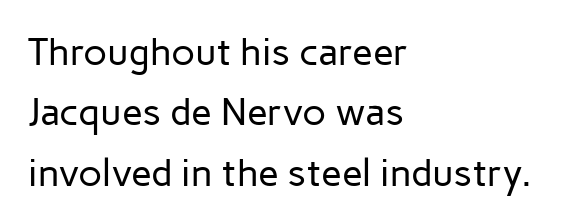
The image shows 38 px regular-weight sans-serif type, upright; set left-aligned, normal line spacing (1.59x), normal letter spacing, not underlined; low stroke contrast and a medium x-height.
